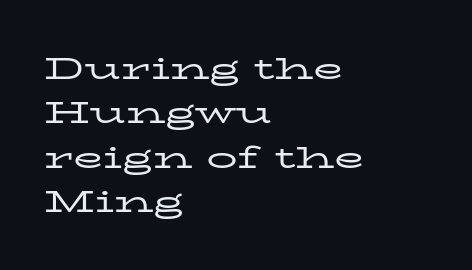
In CSS terms this would be text-align: left. Type style note: has serifs. Leading matches the norm, producing a regular column. Every character sits straight up, as roman type does. This sample has the flowing, uneven cadence of proportional lettering.
